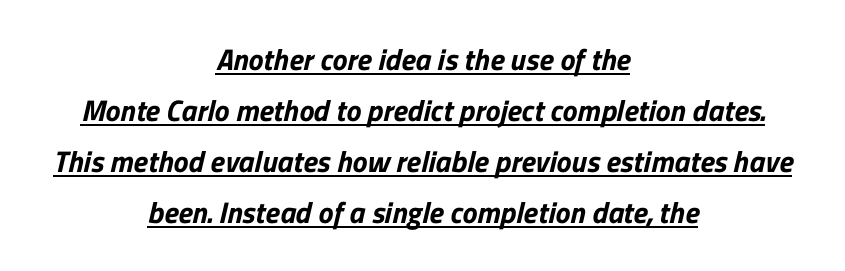
Whoever set this chose a conventional vertical rhythm. Glyph-to-glyph distance matches everyday printed text. The letters advance in unequal steps, a hallmark of proportional type. This rendering uses center alignment, leaving both contours irregular but symmetric. The specimen includes a rule beneath the text block's lines. Serif or sans? Sans — the stroke terminals are bare.
